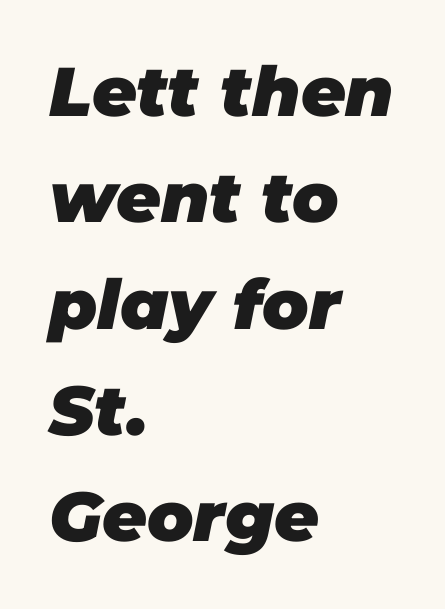
Q: Is the text bold? A: Yes.
Q: Is the text italic (slanted)? A: Yes, it leans right by about 11 degrees.
Q: Is the text underlined? A: No.
Q: How is the paragraph aligned? A: Left-aligned.
Q: Is the spacing between letters normal or unusually wide? A: Normal.
Q: Is the spacing between lines tight, normal or loose? A: Normal.
Q: Width (condensed, normal, or wide)? A: Normal.
Q: Stroke contrast? A: Low.
Q: x-height? A: Large.
Q: Monospaced? A: No.
